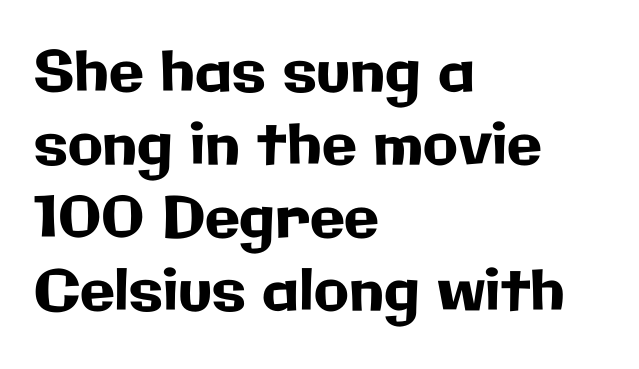
Spacing verdict: proportional, widths tailored to each character. Words appear dense and cohesive because spacing is normal. Nothing sits at the stroke ends, so this counts as sans-serif. The lines are quadded left. Just letters on the line, the space beneath them empty. How would I describe the line gaps? Plain and ordinary.
